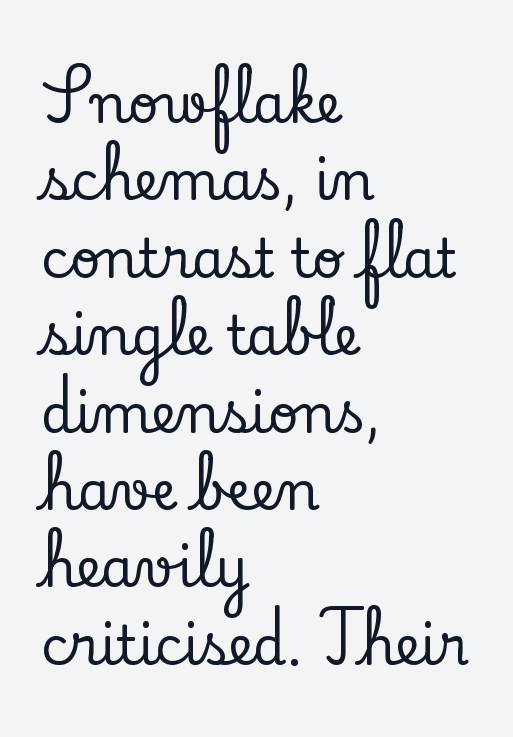
The image shows 53 px serif type, upright; set left-aligned, normal line spacing (1.46x), normal letter spacing, not underlined; low stroke contrast and a small x-height.
